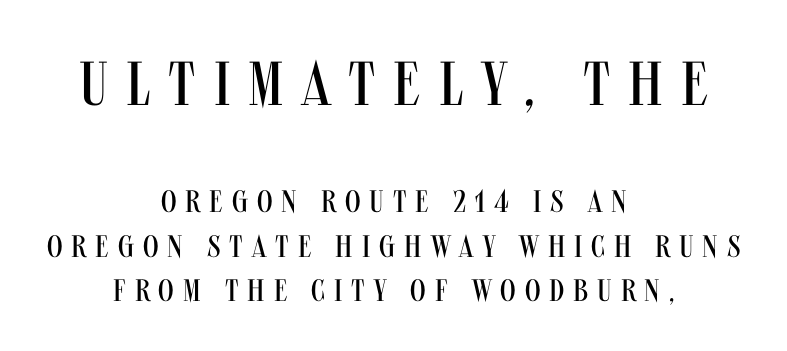
The image shows 62 px regular-weight, condensed sans-serif type, upright; set centered, normal line spacing (1.43x), unusually wide letter spacing (+0.29 em), not underlined; the first (top) block is 2.0x larger; medium stroke contrast and a large x-height.
